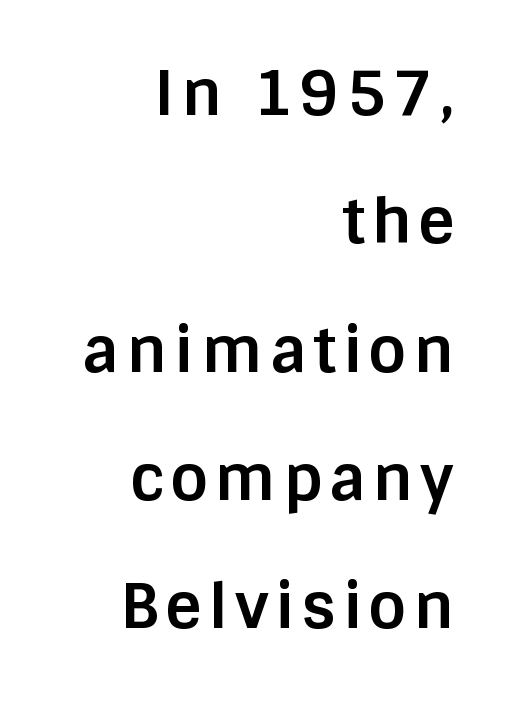
{"serif": "no", "italic": "no", "bold": "yes", "weight": "bold", "width": "normal", "stroke_contrast": "low", "x_height": "large", "monospaced": "no", "underline": "no", "align": "right", "line_spacing": "loose", "line_spacing_ratio": 2.07, "glyph_px": 62}
